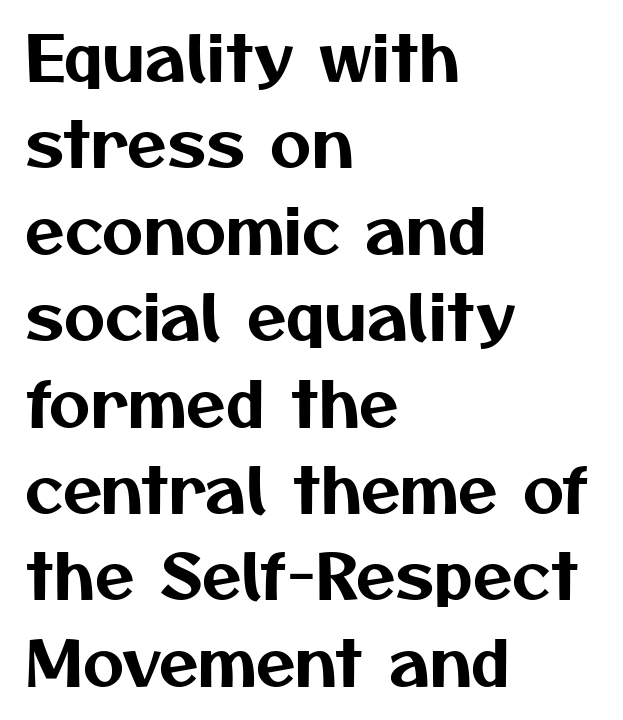
Q: Is the typeface a serif or a sans-serif typeface? A: Sans-serif.
Q: Is the text underlined? A: No.
Q: How is the paragraph aligned? A: Left-aligned.
Q: Is the spacing between letters normal or unusually wide? A: Normal.
Q: Is the spacing between lines tight, normal or loose? A: Normal.
Q: Width (condensed, normal, or wide)? A: Normal.
Q: Stroke contrast? A: Medium.
Q: x-height? A: Medium.
Q: Monospaced? A: No.
